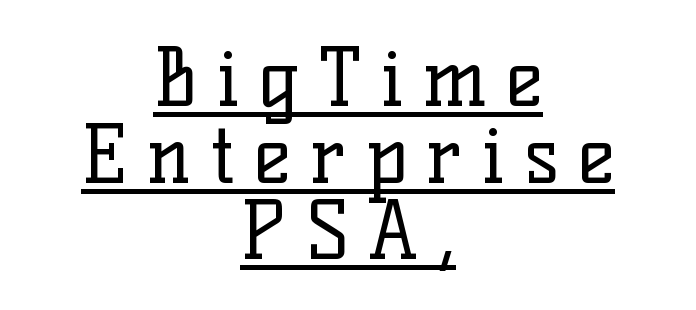
The image shows 79 px regular-weight serif type, upright; set centered, tight line spacing (0.97x), unusually wide letter spacing (+0.24 em), underlined; low stroke contrast and a medium x-height.
